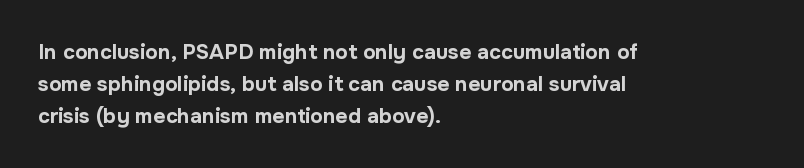
The image shows 21 px bold type, upright; set left-aligned, normal line spacing (1.52x), normal letter spacing, not underlined.
